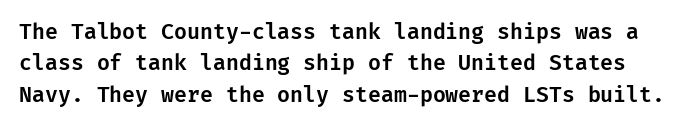
{"italic": "no", "underline": "no", "line_spacing": "normal", "line_spacing_ratio": 1.5, "letter_spacing": "normal", "letter_spacing_em": 0.0, "glyph_px": 21}
